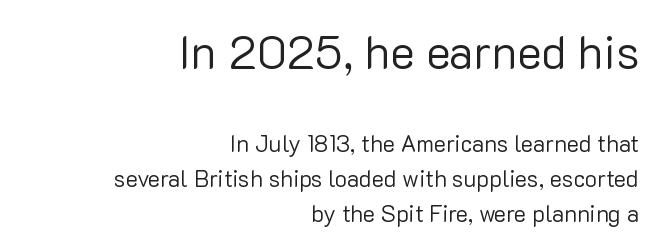
Ordinary non-slanted type is in use. Each letter keeps its own natural width here, so spacing adapts to shape. This reads as an unemphasized weight, regular at the heaviest. The letters sit at their default tracking, neither squeezed nor spread. Serif or sans? Sans — the stroke terminals are bare. Size contrast runs from large at the top to small at the bottom.
